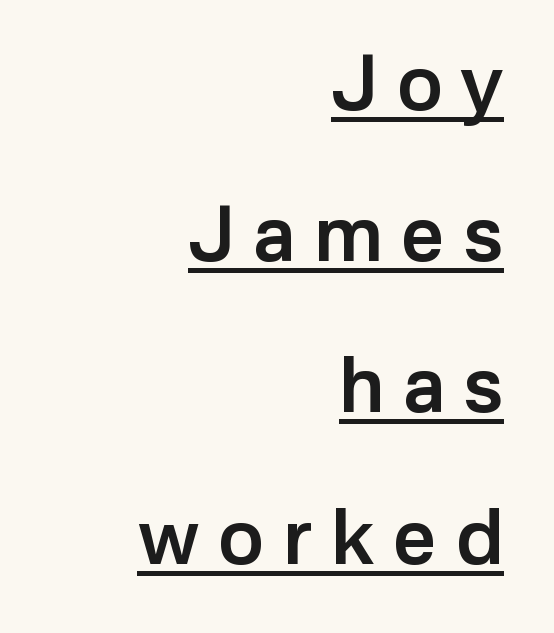
{"serif": "no", "italic": "no", "bold": "semi", "weight": "semibold", "width": "normal", "stroke_contrast": "low", "x_height": "medium", "monospaced": "no", "underline": "yes", "align": "right", "line_spacing": "loose", "line_spacing_ratio": 1.99, "letter_spacing": "wide", "letter_spacing_em": 0.25, "glyph_px": 76}
